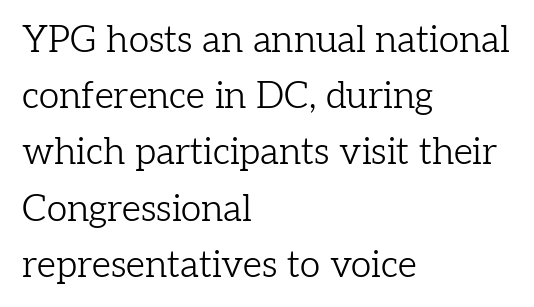
The image shows 37 px light serif type, upright; set left-aligned, normal line spacing (1.52x), normal letter spacing, not underlined; low stroke contrast and a medium x-height.
